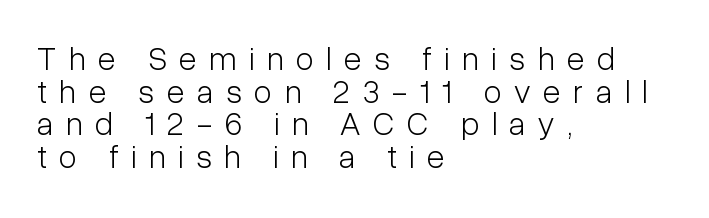
Q: Is the text bold? A: No.
Q: Is the text italic (slanted)? A: No, it is upright.
Q: Is the typeface a serif or a sans-serif typeface? A: Sans-serif.
Q: Is the text underlined? A: No.
Q: How is the paragraph aligned? A: Left-aligned.
Q: Is the spacing between letters normal or unusually wide? A: Unusually wide.
Q: Is the spacing between lines tight, normal or loose? A: Tight.
Q: Width (condensed, normal, or wide)? A: Condensed.
Q: Stroke contrast? A: Low.
Q: x-height? A: Medium.
Q: Monospaced? A: No.
